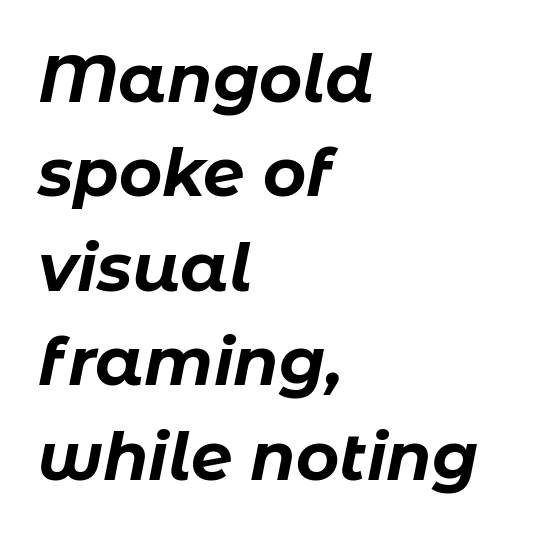
{"italic": "yes", "lean": "right", "slant_degrees": 11, "bold": "yes", "weight": "bold", "width": "normal", "stroke_contrast": "low", "x_height": "medium", "monospaced": "no", "underline": "no", "align": "left", "line_spacing": "normal", "line_spacing_ratio": 1.43, "letter_spacing": "normal", "letter_spacing_em": 0.0, "glyph_px": 66}
